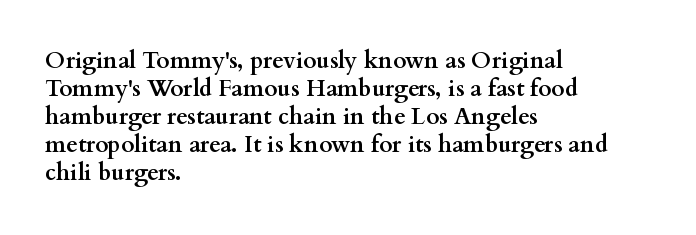
{"italic": "no", "bold": "yes", "underline": "no", "align": "left", "line_spacing_ratio": 1.22, "letter_spacing": "normal", "letter_spacing_em": 0.0, "glyph_px": 23}
